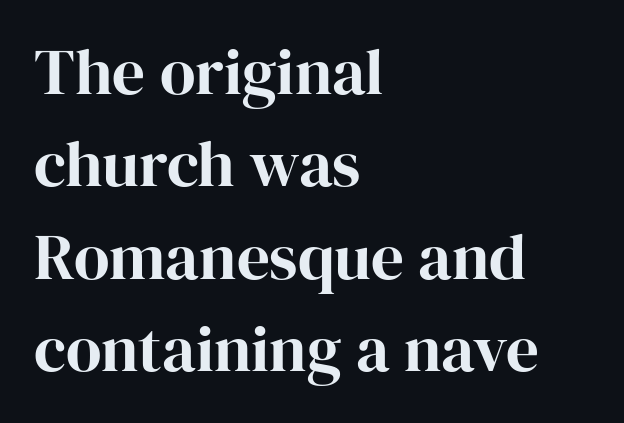
{"serif": "yes", "italic": "no", "width": "normal", "stroke_contrast": "high", "x_height": "medium", "monospaced": "no", "underline": "no", "align": "left", "line_spacing": "normal", "line_spacing_ratio": 1.42, "letter_spacing": "normal", "letter_spacing_em": 0.0, "glyph_px": 65}
